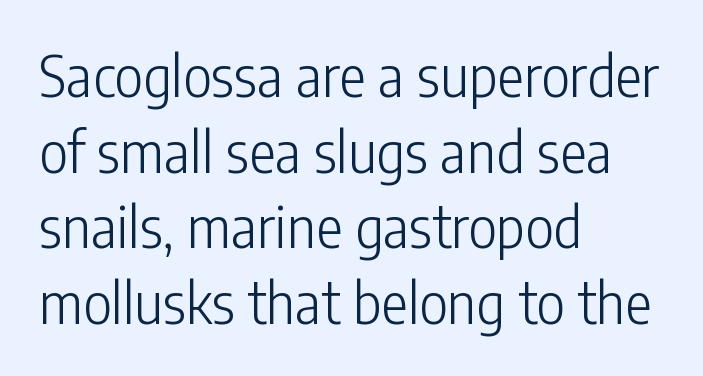
The image shows 56 px light, condensed sans-serif type, upright; set left-aligned, normal line spacing (1.35x), normal letter spacing, not underlined; low stroke contrast and a medium x-height.
